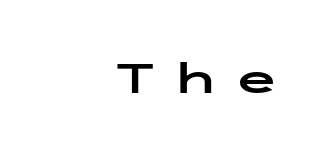
{"serif": "no", "italic": "no", "width": "wide", "stroke_contrast": "low", "x_height": "medium", "underline": "no", "align": "right", "letter_spacing": "wide", "letter_spacing_em": 0.38, "glyph_px": 41}
